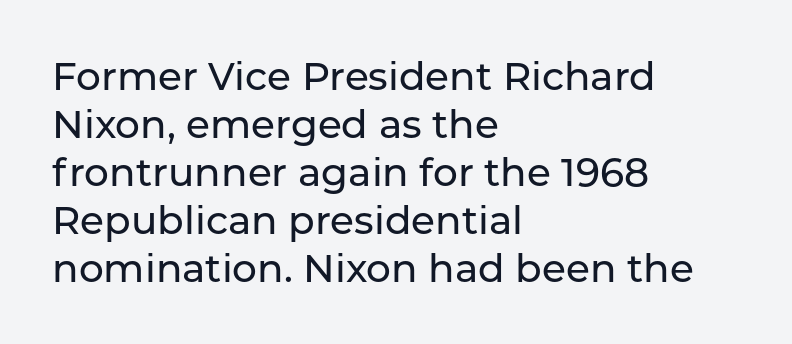
This rendering leaves character spacing at its baseline value. The passage shown is typed in a proportional face where columns would drift. The rendering shows plain stroke endings on the letterforms — a sans-serif design. The letters stand upright; this is a roman face. Horizontally, the lines are justified to the leading edge only.
